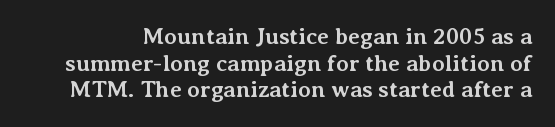
What weight is shown? A full bold with thick strokes. Each row of text sits above clean, open space. Every stem runs plumb, perpendicular to the baseline. Spacing between characters is what you'd get straight out of the box.
